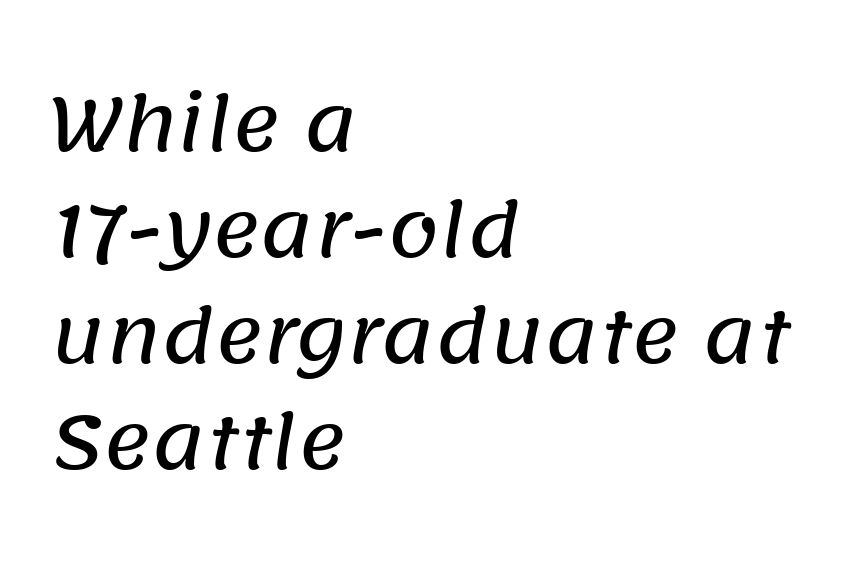
Q: Is the typeface a serif or a sans-serif typeface? A: Sans-serif.
Q: Is the text underlined? A: No.
Q: How is the paragraph aligned? A: Left-aligned.
Q: Is the spacing between letters normal or unusually wide? A: Normal.
Q: Is the spacing between lines tight, normal or loose? A: Normal.
Q: Width (condensed, normal, or wide)? A: Normal.
Q: Stroke contrast? A: Low.
Q: x-height? A: Large.
Q: Monospaced? A: No.
